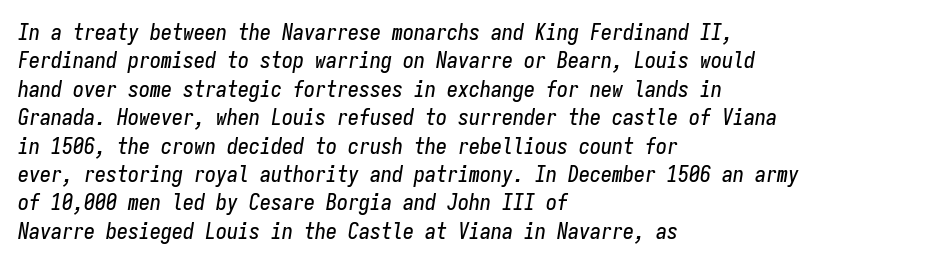
{"italic": "yes", "lean": "right", "slant_degrees": 9, "underline": "no", "align": "left", "line_spacing": "normal", "line_spacing_ratio": 1.29, "letter_spacing": "normal", "letter_spacing_em": 0.0, "glyph_px": 22}
